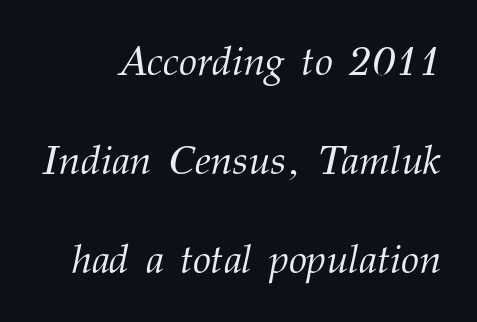
Q: Is the text bold? A: No.
Q: Is the text italic (slanted)? A: Yes, it leans right by about 12 degrees.
Q: Is the typeface a serif or a sans-serif typeface? A: Serif.
Q: Is the text underlined? A: No.
Q: Is the spacing between letters normal or unusually wide? A: Normal.
Q: Is the spacing between lines tight, normal or loose? A: Loose.
Q: Width (condensed, normal, or wide)? A: Normal.
Q: Stroke contrast? A: Medium.
Q: x-height? A: Medium.
Q: Monospaced? A: No.
